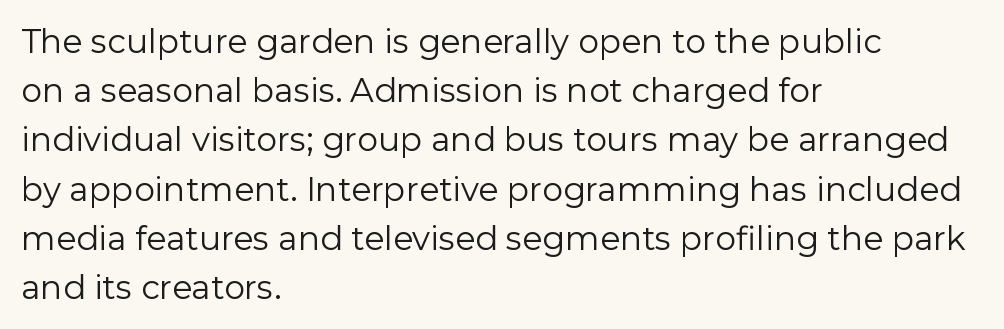
Q: Is the text bold? A: No.
Q: Is the text italic (slanted)? A: No, it is upright.
Q: Is the typeface a serif or a sans-serif typeface? A: Sans-serif.
Q: Is the text underlined? A: No.
Q: How is the paragraph aligned? A: Left-aligned.
Q: Is the spacing between letters normal or unusually wide? A: Normal.
Q: Is the spacing between lines tight, normal or loose? A: Normal.
Q: Width (condensed, normal, or wide)? A: Normal.
Q: Stroke contrast? A: Low.
Q: x-height? A: Medium.
Q: Monospaced? A: No.
